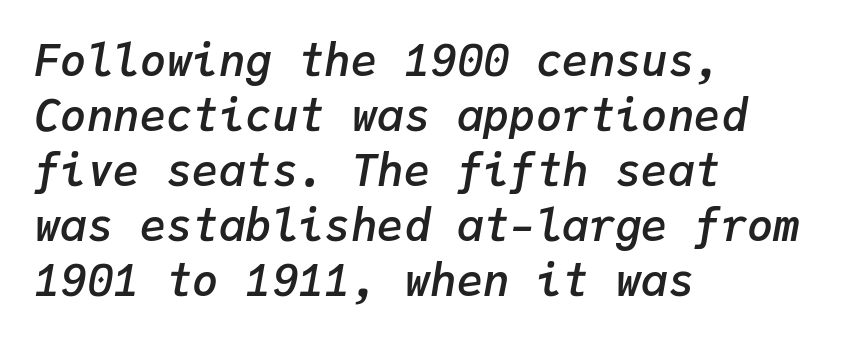
{"italic": "yes", "lean": "right", "slant_degrees": 9, "bold": "semi", "weight": "semibold", "width": "normal", "stroke_contrast": "low", "x_height": "medium", "monospaced": "yes", "underline": "no", "align": "left", "line_spacing": "normal", "line_spacing_ratio": 1.25, "letter_spacing": "normal", "letter_spacing_em": 0.0, "glyph_px": 44}
